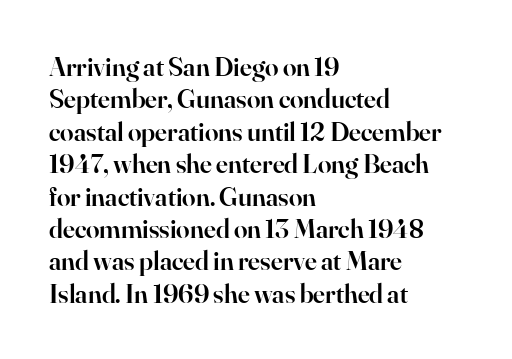
The image shows 27 px text type, upright; set left-aligned, line spacing 1.2x, normal letter spacing, not underlined.
